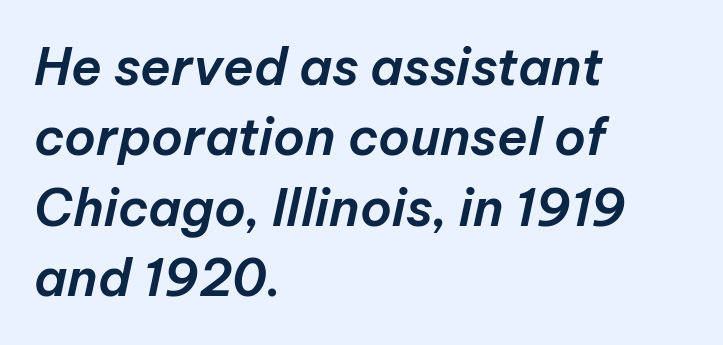
Horizontal bands of white between lines are of average thickness. Anything drawn beneath the words? Only blank space. The rag falls on the right side of this text block. A typesetter would mark this as italic. Each word holds together tightly as a unit, with standard inter-letter gaps.
